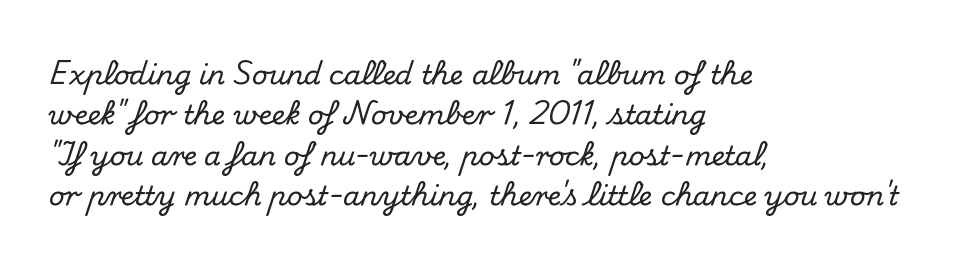
The image shows 27 px text type; set left-aligned, normal line spacing (1.5x), normal letter spacing, not underlined.
